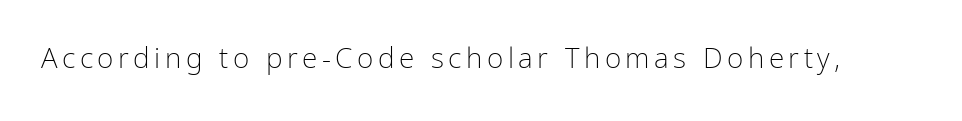
This is the regular roman posture of the typeface. Type without underlining. Caption: face not bold, strokes unweighted. Spacing verdict: proportional, widths tailored to each character. The glyphs in this specimen are sans serif.
